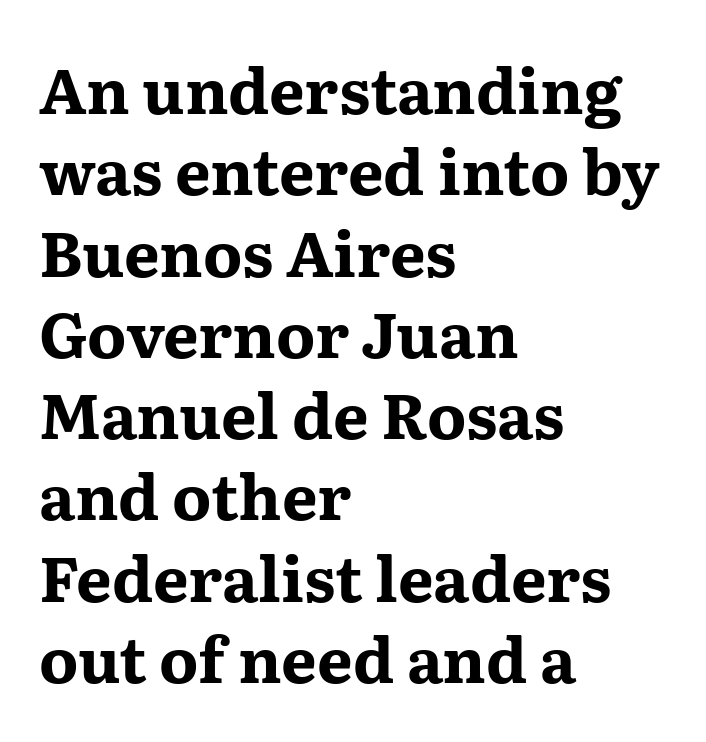
Q: Is the text bold? A: Yes.
Q: Is the text italic (slanted)? A: No, it is upright.
Q: Is the typeface a serif or a sans-serif typeface? A: Serif.
Q: Is the text underlined? A: No.
Q: How is the paragraph aligned? A: Left-aligned.
Q: Is the spacing between letters normal or unusually wide? A: Normal.
Q: Is the spacing between lines tight, normal or loose? A: Normal.
Q: Width (condensed, normal, or wide)? A: Wide.
Q: Stroke contrast? A: Medium.
Q: x-height? A: Medium.
Q: Monospaced? A: No.
